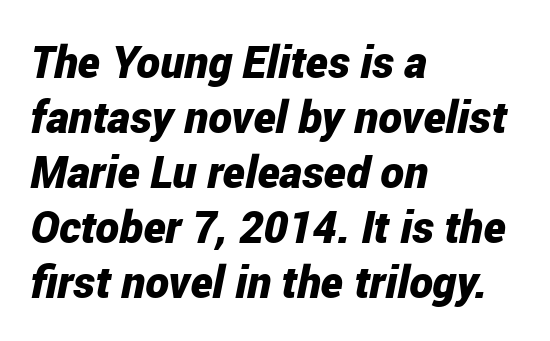
The image shows 45 px bold, condensed type, italic (leaning right); set left-aligned, line spacing 1.22x, normal letter spacing, not underlined; low stroke contrast and a medium x-height.
